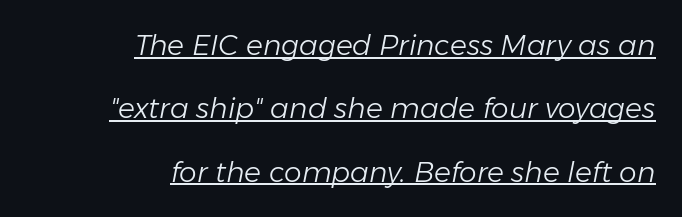
Q: Is the text bold? A: No.
Q: Is the text italic (slanted)? A: Yes, it leans right by about 11 degrees.
Q: Is the text underlined? A: Yes.
Q: How is the paragraph aligned? A: Right-aligned.
Q: Is the spacing between letters normal or unusually wide? A: Normal.
Q: Is the spacing between lines tight, normal or loose? A: Loose.
Q: Width (condensed, normal, or wide)? A: Normal.
Q: Stroke contrast? A: Low.
Q: x-height? A: Medium.
Q: Monospaced? A: No.
